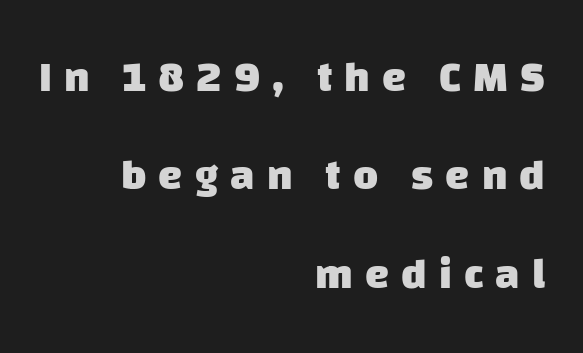
Q: Is the text bold? A: Yes.
Q: Is the typeface a serif or a sans-serif typeface? A: Sans-serif.
Q: Is the text underlined? A: No.
Q: How is the paragraph aligned? A: Right-aligned.
Q: Is the spacing between letters normal or unusually wide? A: Unusually wide.
Q: Is the spacing between lines tight, normal or loose? A: Loose.
Q: Width (condensed, normal, or wide)? A: Normal.
Q: Stroke contrast? A: Low.
Q: x-height? A: Large.
Q: Monospaced? A: No.
